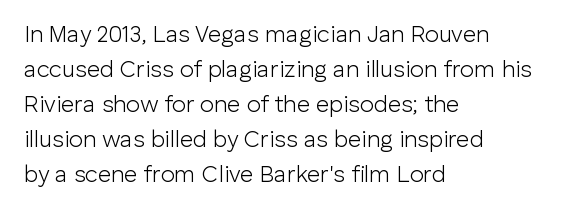
Weight: not bold — regular or lighter. The typesetter chose a ragged-right arrangement here. Each new line begins a customary step beneath the previous one. You could call the tracking neutral — neither tight nor loose. Only glyphs here, with clear space below each row. You can tell it's not italic because the verticals are truly vertical.
